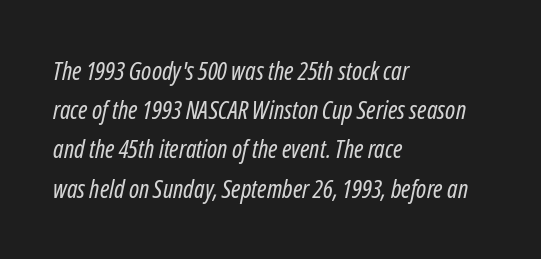
The font is comparable to plain body text, perhaps lighter. Characters follow at the spacing the type designer built in. The glyphs look as if they've been sheared to an angle. The leading is moderate, giving the passage an even texture. Type without underlining.
